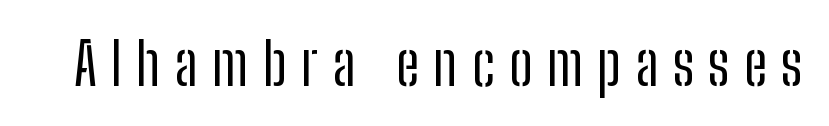
The image shows 59 px regular-weight, condensed sans-serif type, upright; set unusually wide letter spacing (+0.24 em), not underlined; low stroke contrast and a medium x-height.
